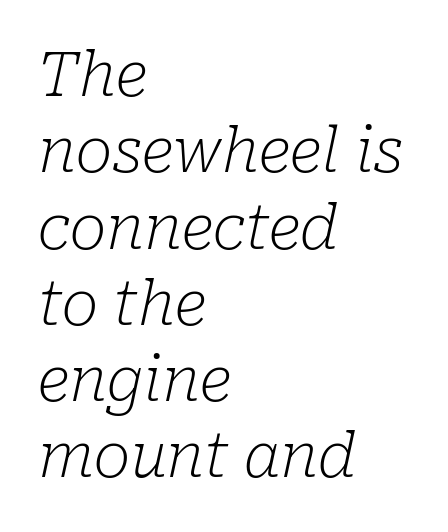
{"serif": "yes", "italic": "yes", "lean": "right", "slant_degrees": 10, "bold": "no", "weight": "light", "width": "normal", "stroke_contrast": "low", "x_height": "medium", "monospaced": "no", "underline": "no", "align": "left", "line_spacing_ratio": 1.23, "letter_spacing": "normal", "letter_spacing_em": 0.0, "glyph_px": 62}
